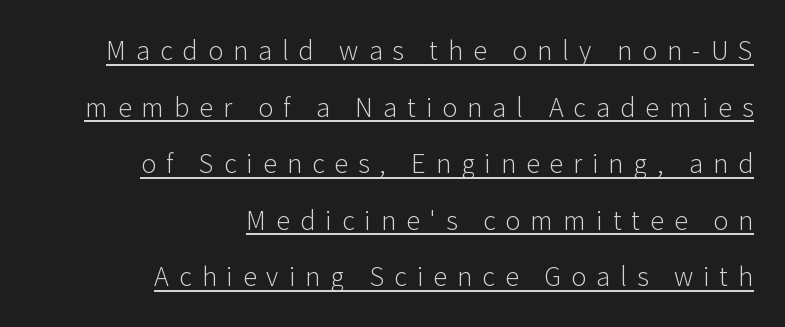
Q: Is the text bold? A: No.
Q: Is the text italic (slanted)? A: No, it is upright.
Q: Is the typeface a serif or a sans-serif typeface? A: Sans-serif.
Q: Is the text underlined? A: Yes.
Q: How is the paragraph aligned? A: Right-aligned.
Q: Is the spacing between letters normal or unusually wide? A: Unusually wide.
Q: Is the spacing between lines tight, normal or loose? A: Loose.
Q: Width (condensed, normal, or wide)? A: Normal.
Q: Stroke contrast? A: Low.
Q: x-height? A: Medium.
Q: Monospaced? A: No.
